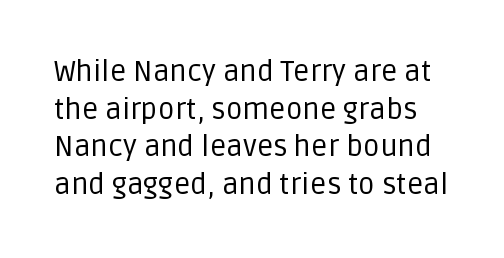
Q: Is the text bold? A: No.
Q: Is the text italic (slanted)? A: No, it is upright.
Q: Is the typeface a serif or a sans-serif typeface? A: Sans-serif.
Q: Is the text underlined? A: No.
Q: Is the spacing between letters normal or unusually wide? A: Normal.
Q: Is the spacing between lines tight, normal or loose? A: Normal.
Q: Width (condensed, normal, or wide)? A: Normal.
Q: Stroke contrast? A: Low.
Q: x-height? A: Large.
Q: Monospaced? A: No.
